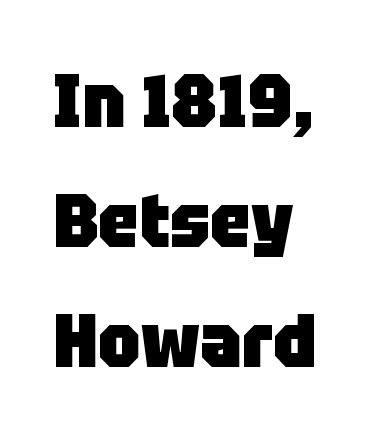
The image shows 74 px heavy sans-serif type, upright; set normal line spacing (1.62x), normal letter spacing, not underlined; low stroke contrast and a large x-height.
